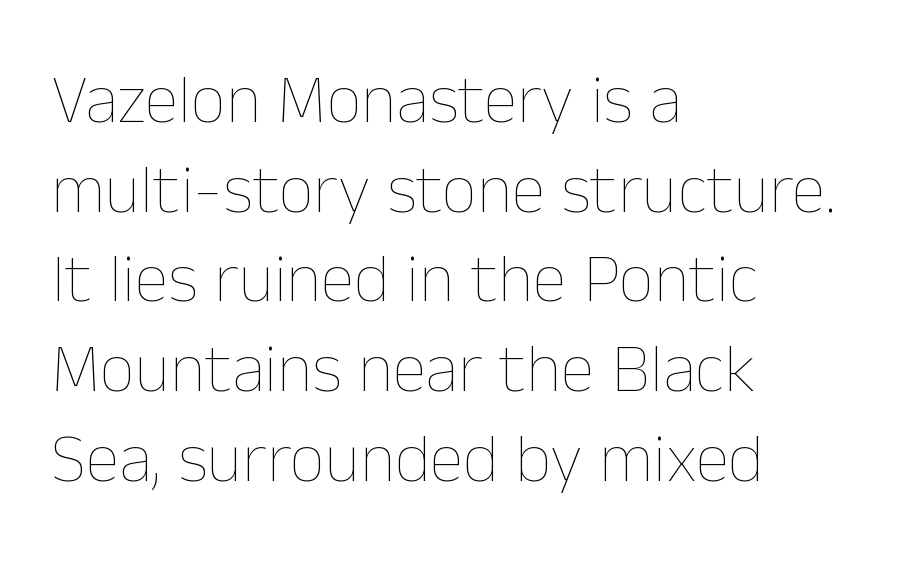
The image shows 69 px thin type, upright; set left-aligned, normal line spacing (1.3x), normal letter spacing, not underlined; low stroke contrast and a medium x-height.
